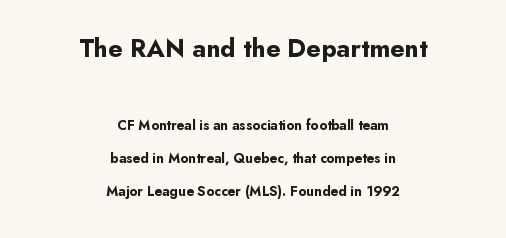
Q: Is the text bold? A: Yes.
Q: Is the text italic (slanted)? A: No, it is upright.
Q: Is the text underlined? A: No.
Q: How is the paragraph aligned? A: Centered.
Q: Is the spacing between letters normal or unusually wide? A: Normal.
Q: Is the spacing between lines tight, normal or loose? A: Loose.
Q: Which block of text is set in a larger size, the first (top) or the second (bottom)? A: The first (top) one.
